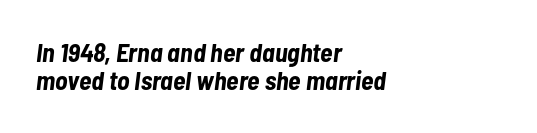
The image shows 26 px bold type, italic (leaning right); set left-aligned, tight line spacing (1.08x), normal letter spacing, not underlined.
